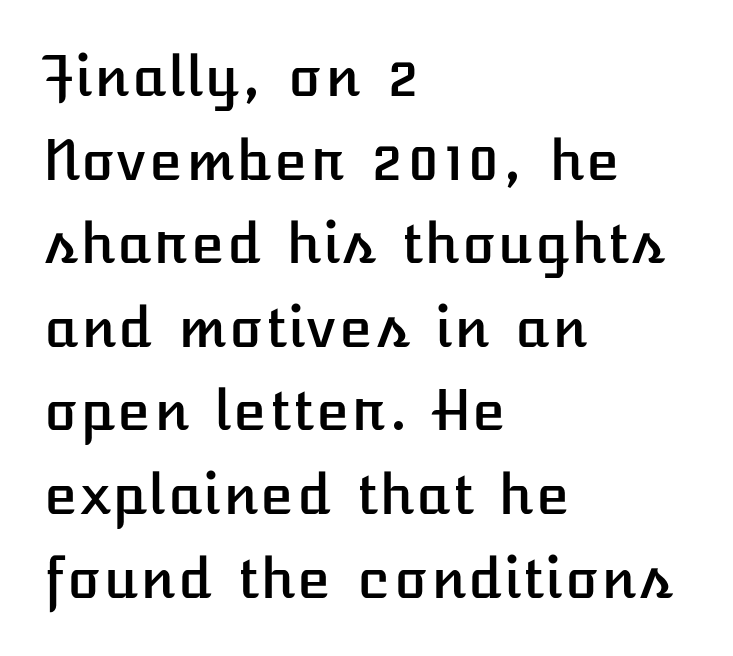
Q: Is the text italic (slanted)? A: No, it is upright.
Q: Is the text underlined? A: No.
Q: How is the paragraph aligned? A: Left-aligned.
Q: Is the spacing between letters normal or unusually wide? A: Normal.
Q: Is the spacing between lines tight, normal or loose? A: Normal.
Q: Width (condensed, normal, or wide)? A: Normal.
Q: Stroke contrast? A: Low.
Q: x-height? A: Medium.
